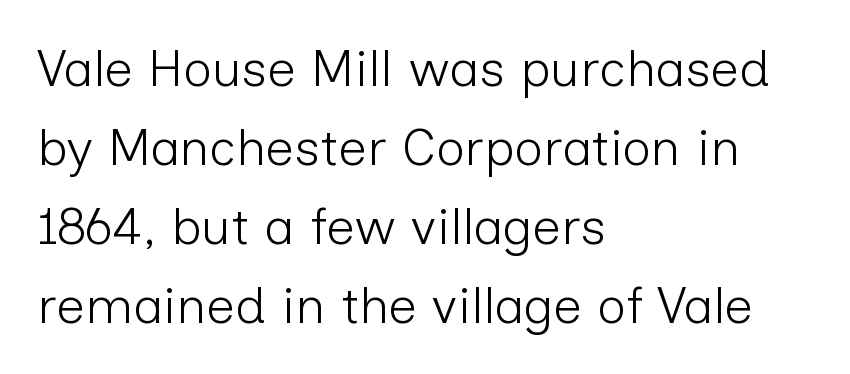
The image shows 51 px light sans-serif type, upright; set left-aligned, normal line spacing (1.55x), normal letter spacing, not underlined; low stroke contrast and a medium x-height.
